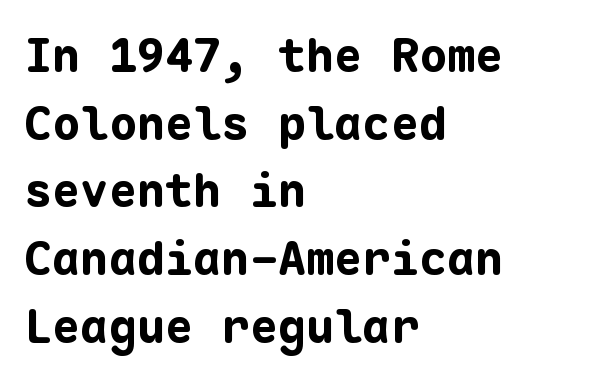
{"serif": "no", "italic": "no", "bold": "yes", "weight": "bold", "width": "normal", "stroke_contrast": "low", "x_height": "medium", "monospaced": "yes", "underline": "no", "align": "left", "line_spacing": "normal", "line_spacing_ratio": 1.44, "letter_spacing": "normal", "letter_spacing_em": 0.0, "glyph_px": 47}
